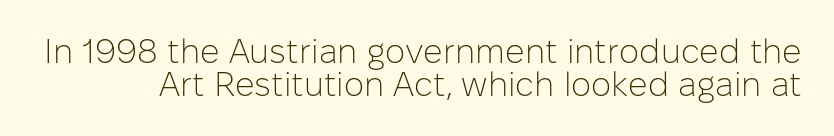
The axis of the letterforms is exactly vertical. Here the designer chose a conventional face with non-uniform glyph widths. No heavy texture on the line: the type isn't bold. The lines are packed closely together with very little leading.
